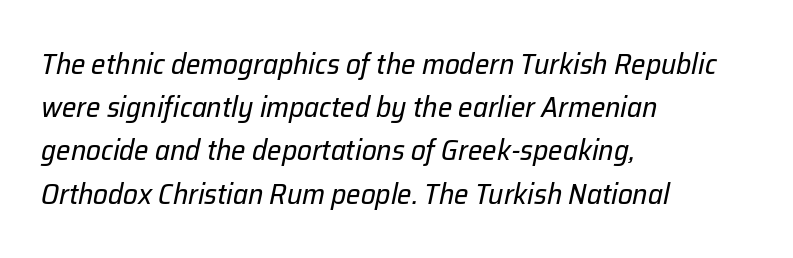
{"italic": "yes", "lean": "right", "slant_degrees": 12, "bold": "no", "weight": "regular", "width": "normal", "stroke_contrast": "low", "x_height": "medium", "monospaced": "no", "underline": "no", "align": "left", "line_spacing": "normal", "line_spacing_ratio": 1.49, "letter_spacing": "normal", "letter_spacing_em": 0.0, "glyph_px": 29}
